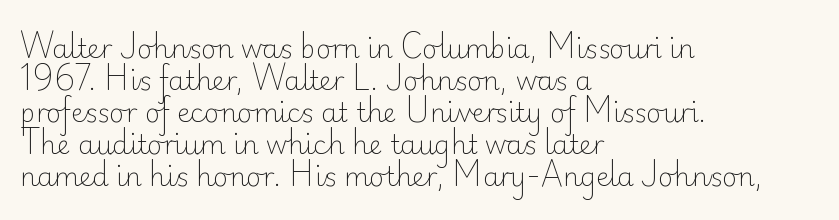
Q: Is the text bold? A: No.
Q: Is the text italic (slanted)? A: No, it is upright.
Q: Is the text underlined? A: No.
Q: How is the paragraph aligned? A: Left-aligned.
Q: Is the spacing between letters normal or unusually wide? A: Normal.
